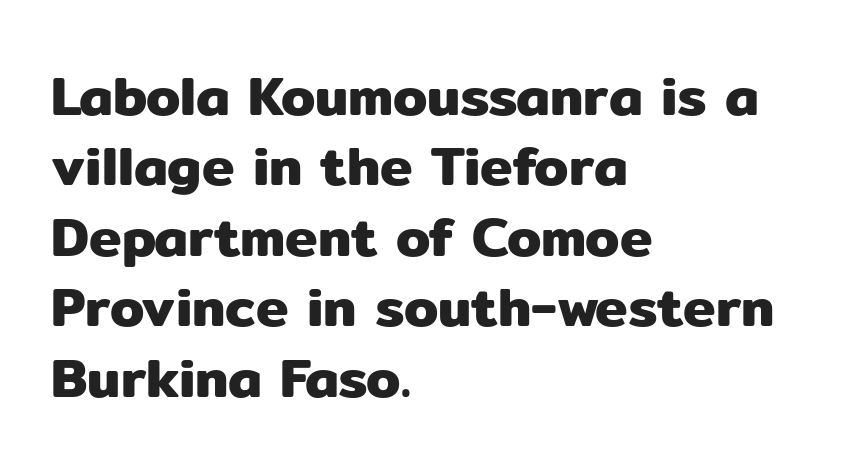
{"serif": "no", "italic": "no", "width": "normal", "stroke_contrast": "low", "x_height": "medium", "monospaced": "no", "underline": "no", "align": "left", "line_spacing": "normal", "line_spacing_ratio": 1.28, "letter_spacing": "normal", "letter_spacing_em": 0.0, "glyph_px": 55}
